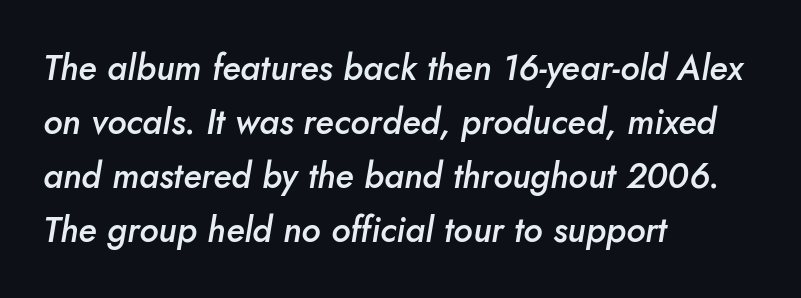
The image shows 35 px semibold type, italic (leaning right); set left-aligned, normal line spacing (1.54x), normal letter spacing, not underlined; low stroke contrast and a small x-height.
